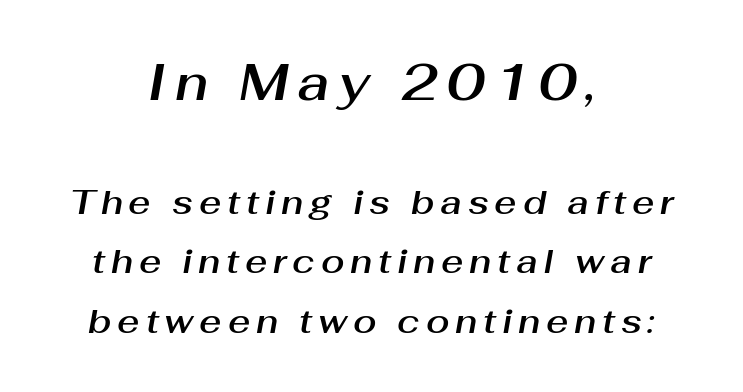
The passage shown is typed in a proportional face where columns would drift. Does the lettering tilt? It does — this is italic. Layout note: lines centered. Block one is the big one; block two sits smaller underneath. Letters rest on an invisible, unmarked baseline.
